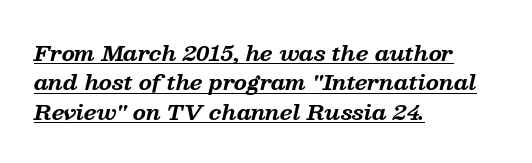
The image shows 21 px bold type, italic (leaning right); set left-aligned, normal line spacing (1.4x), normal letter spacing, underlined.
